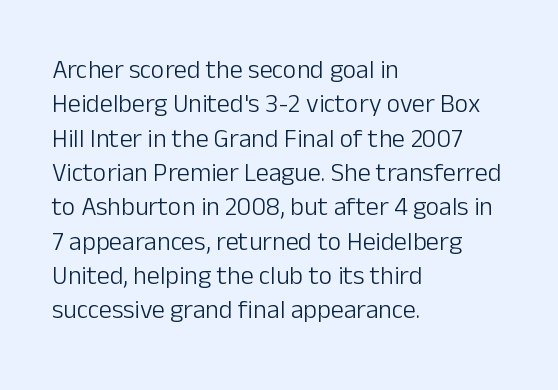
{"italic": "no", "bold": "no", "underline": "no", "align": "left", "line_spacing": "normal", "line_spacing_ratio": 1.32, "letter_spacing": "normal", "letter_spacing_em": 0.0, "glyph_px": 26}
